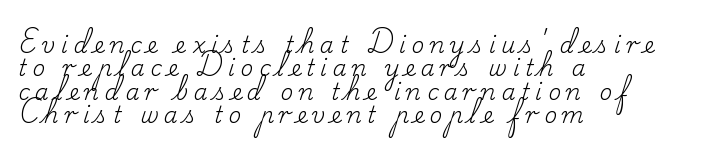
Vertical spacing — tight. Bold? No — there's no thickening of the strokes. Glyph-to-glyph distance is far greater than everyday printed text. Nobody drew a line under any word here. The rendering anchors every line to the left-hand side.
